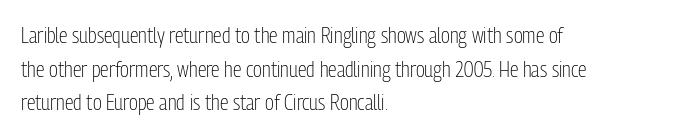
Unbolded letterforms with no extra heft. The letterforms sit shoulder to shoulder at normal distance. Line spacing here is normal. Glance below the letters and you will spot only blank space. Visually the block forms a straight wall on the left and a jagged coastline on the right.
